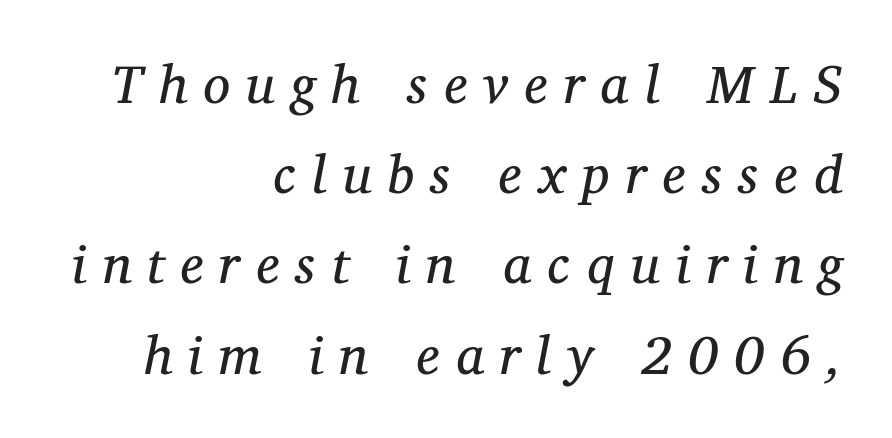
Words float on clear page, feet unadorned. Typeset ragged left — the right edge is the straight one. Examine the stroke ends and you'll spot serifs. The tracking reads as deliberately expanded to a designer's eye. A typesetter would mark this as italic.
